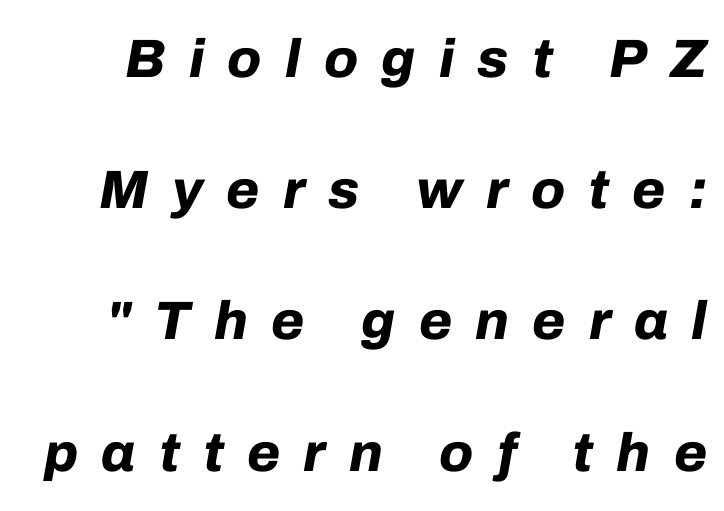
{"italic": "yes", "lean": "right", "slant_degrees": 10, "bold": "yes", "weight": "bold", "width": "normal", "stroke_contrast": "low", "x_height": "medium", "monospaced": "no", "underline": "no", "line_spacing": "loose", "line_spacing_ratio": 2.43, "letter_spacing": "wide", "letter_spacing_em": 0.43, "glyph_px": 54}
